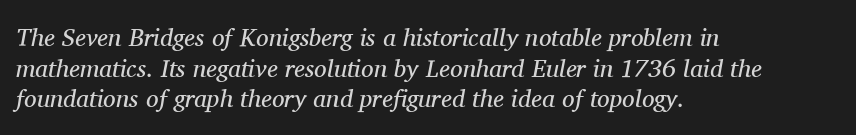
Q: Is the text bold? A: No.
Q: Is the text italic (slanted)? A: Yes, it leans right by about 11 degrees.
Q: Is the text underlined? A: No.
Q: How is the paragraph aligned? A: Left-aligned.
Q: Is the spacing between letters normal or unusually wide? A: Normal.
